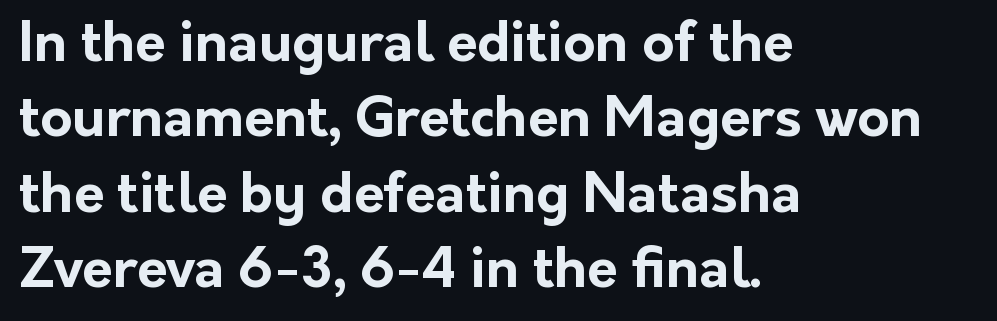
Line spacing here is normal. Rule under the text: the space is simply empty. Italic? Not at all — the glyphs are vertical. Is the letter spacing exaggerated? No — it looks like the ordinary default. The typesetter chose a ragged-right arrangement here.
